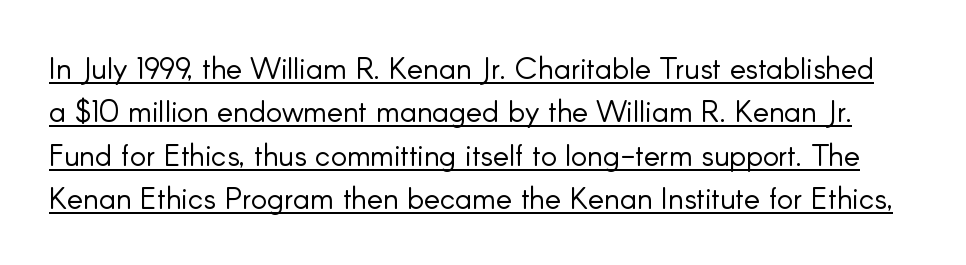
The image shows 30 px light sans-serif type, upright; set normal line spacing (1.45x), normal letter spacing, underlined; low stroke contrast and a small x-height.
